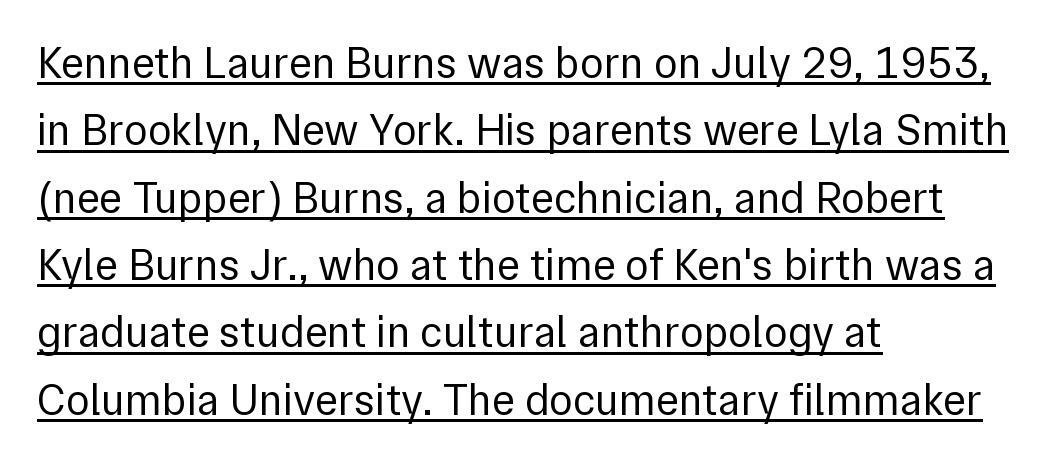
Q: Is the text bold? A: No.
Q: Is the text italic (slanted)? A: No, it is upright.
Q: Is the typeface a serif or a sans-serif typeface? A: Sans-serif.
Q: Is the text underlined? A: Yes.
Q: How is the paragraph aligned? A: Left-aligned.
Q: Is the spacing between letters normal or unusually wide? A: Normal.
Q: Is the spacing between lines tight, normal or loose? A: Normal.
Q: Width (condensed, normal, or wide)? A: Normal.
Q: x-height? A: Medium.
Q: Monospaced? A: No.
